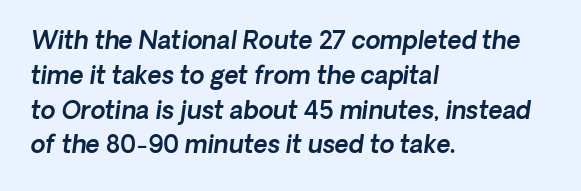
Q: Is the text underlined? A: No.
Q: How is the paragraph aligned? A: Left-aligned.
Q: Is the spacing between letters normal or unusually wide? A: Normal.
Q: Is the spacing between lines tight, normal or loose? A: Normal.
